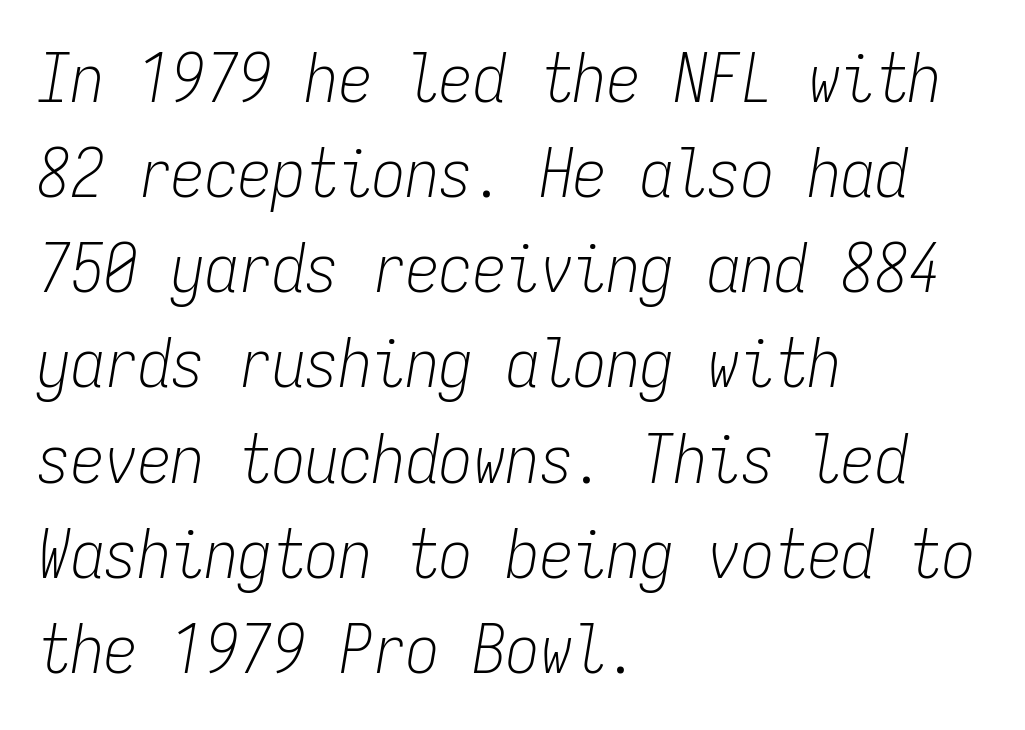
Caption: standard tracking, unaltered. Caption: face not bold, strokes unweighted. The paragraph shown leans on its left margin. Nobody drew a line under any word here.
